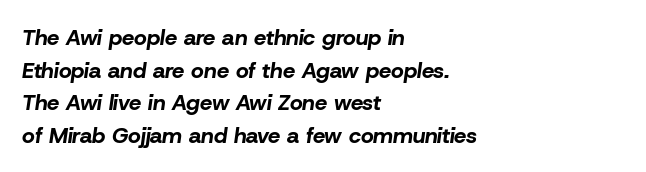
Does the copy run flush right? No — it runs flush left. The gaps between neighbouring characters are ordinary and unremarkable. Anything drawn beneath the words? Only blank space. Regular leading. Heft: maximum for text — a bold. A typesetter would mark this as italic.
